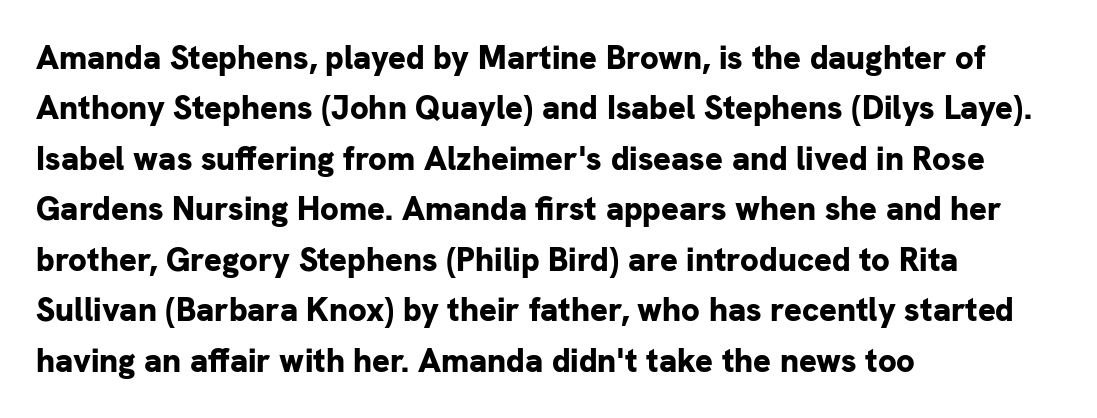
{"serif": "no", "italic": "no", "bold": "yes", "weight": "bold", "width": "normal", "stroke_contrast": "low", "x_height": "medium", "monospaced": "no", "underline": "no", "align": "left", "line_spacing": "normal", "line_spacing_ratio": 1.53, "letter_spacing": "normal", "letter_spacing_em": 0.0, "glyph_px": 33}
